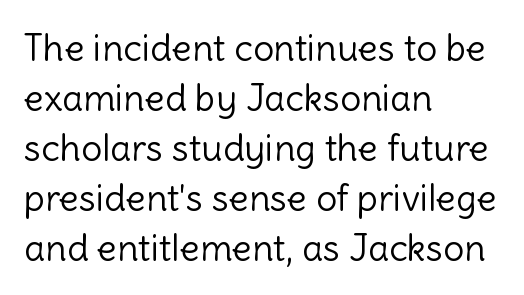
No word sits above an underline. You could call the tracking neutral — neither tight nor loose. You can tell from the bare stems that sans-serif type was used. You can tell it's not italic because the verticals are truly vertical. Compared with a typical body face, this is equally light or lighter still. Vertically, the passage feels balanced, rows spaced as you'd expect.
